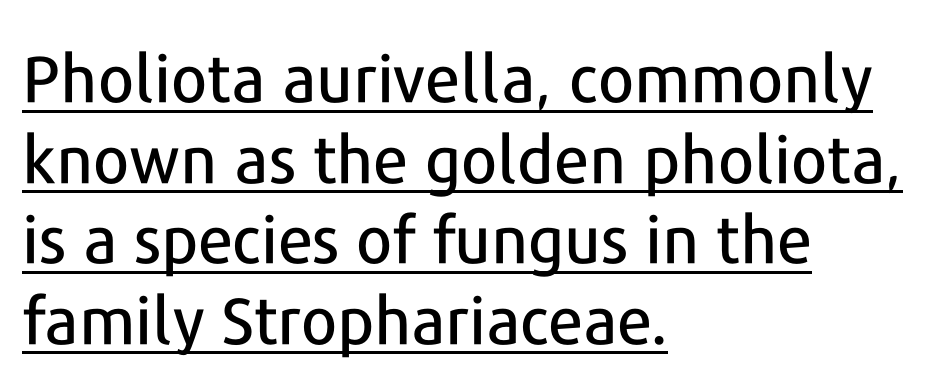
The image shows 65 px sans-serif type, upright; set left-aligned, line spacing 1.24x, normal letter spacing, underlined; low stroke contrast and a medium x-height.
